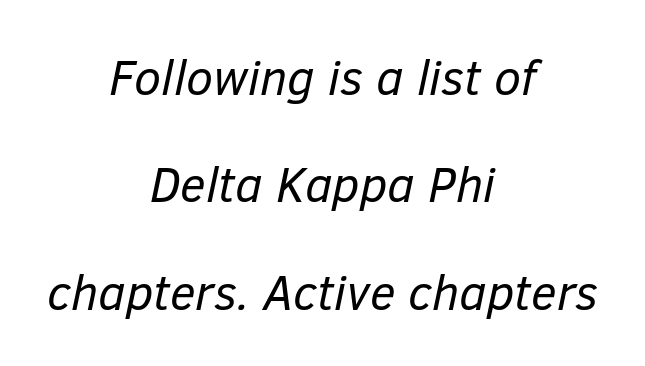
Compared with typical body copy, the letter spacing here is the same. Summary of weight: not heavy and not bold. The passage is arranged like a title page — every line centered. A great deal of white space separates one row of letters from the next.
